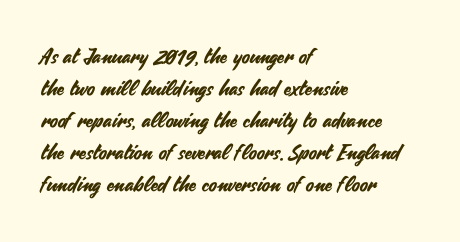
The image shows 21 px text type; set left-aligned, normal line spacing (1.52x), normal letter spacing, not underlined.
